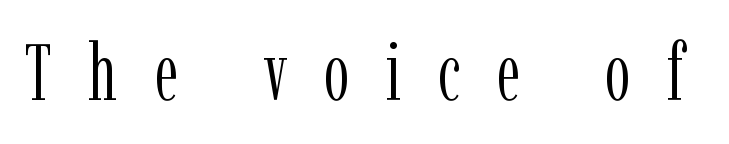
The image shows 80 px light, condensed serif type, upright; set unusually wide letter spacing (+0.46 em), not underlined; low stroke contrast and a medium x-height.
